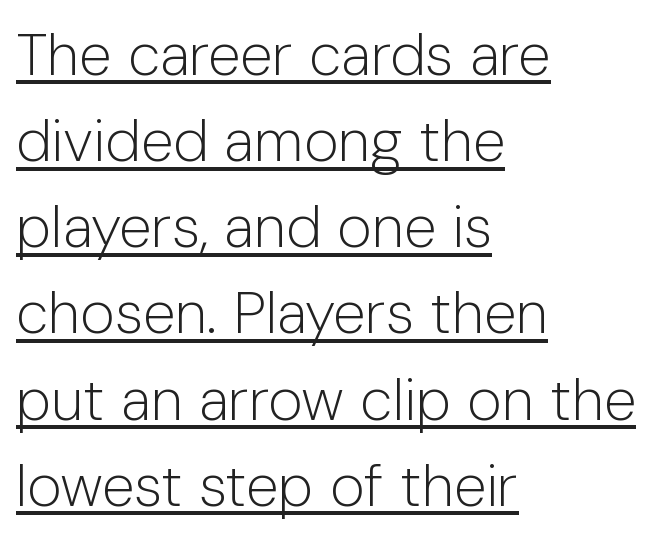
Q: Is the text bold? A: No.
Q: Is the text italic (slanted)? A: No, it is upright.
Q: Is the typeface a serif or a sans-serif typeface? A: Sans-serif.
Q: Is the text underlined? A: Yes.
Q: How is the paragraph aligned? A: Left-aligned.
Q: Is the spacing between letters normal or unusually wide? A: Normal.
Q: Is the spacing between lines tight, normal or loose? A: Normal.
Q: Width (condensed, normal, or wide)? A: Normal.
Q: Stroke contrast? A: Low.
Q: x-height? A: Medium.
Q: Monospaced? A: No.
